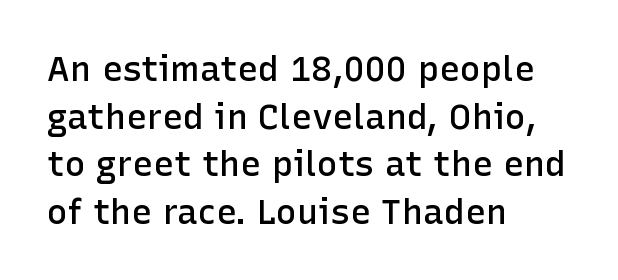
Q: Is the text bold? A: Semi-bold.
Q: Is the text italic (slanted)? A: No, it is upright.
Q: Is the typeface a serif or a sans-serif typeface? A: Sans-serif.
Q: Is the text underlined? A: No.
Q: How is the paragraph aligned? A: Left-aligned.
Q: Is the spacing between letters normal or unusually wide? A: Normal.
Q: Is the spacing between lines tight, normal or loose? A: Normal.
Q: Width (condensed, normal, or wide)? A: Normal.
Q: Stroke contrast? A: Low.
Q: x-height? A: Medium.
Q: Monospaced? A: No.
